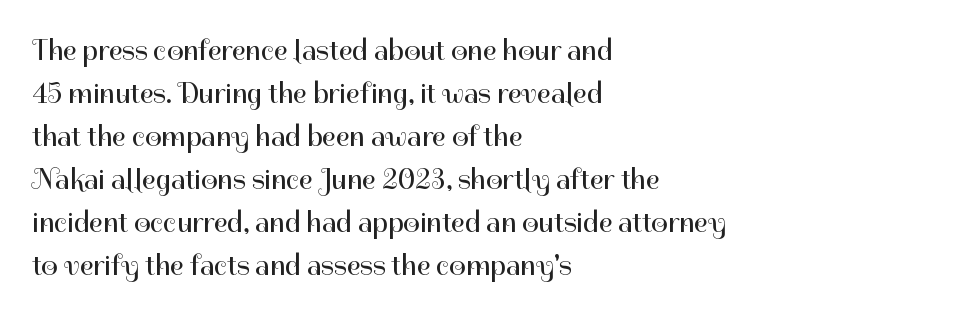
The image shows 29 px regular-weight sans-serif type, upright; set left-aligned, normal line spacing (1.48x), normal letter spacing, not underlined; high stroke contrast and a medium x-height.
